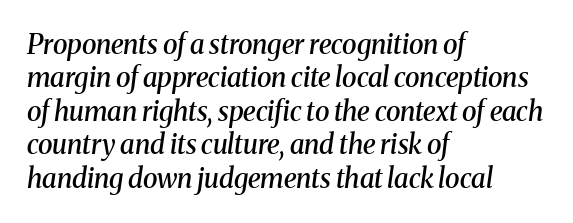
{"italic": "yes", "lean": "right", "slant_degrees": 8, "bold": "semi", "underline": "no", "align": "left", "line_spacing_ratio": 1.24, "letter_spacing": "normal", "letter_spacing_em": 0.0, "glyph_px": 27}
